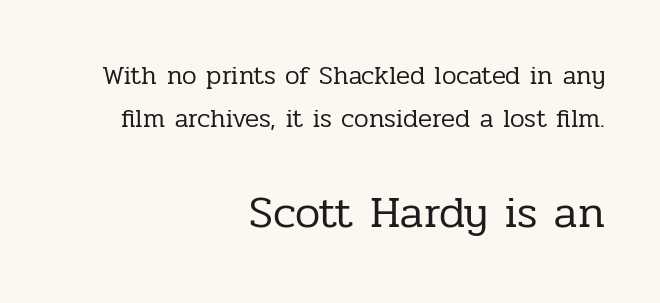
{"serif": "yes", "italic": "no", "bold": "no", "weight": "regular", "width": "normal", "stroke_contrast": "low", "x_height": "medium", "monospaced": "no", "underline": "no", "align": "right", "line_spacing": "normal", "line_spacing_ratio": 1.65, "letter_spacing": "normal", "letter_spacing_em": 0.0, "larger_block": "second", "size_ratio": 1.73, "glyph_px": 45}
